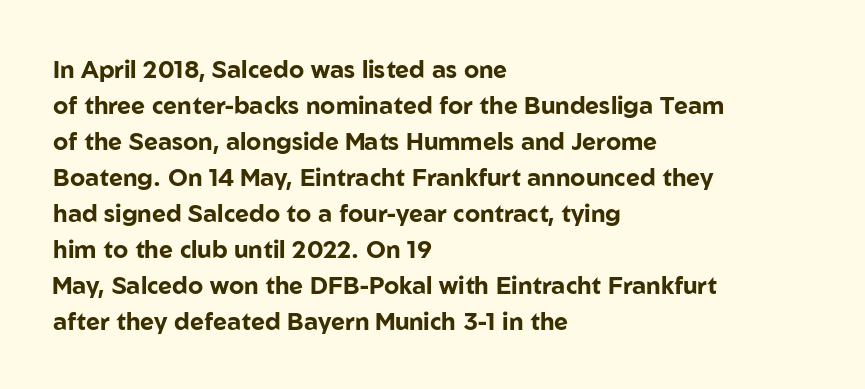
{"italic": "no", "bold": "yes", "underline": "no", "align": "left", "line_spacing": "normal", "line_spacing_ratio": 1.5, "letter_spacing": "normal", "letter_spacing_em": 0.0, "glyph_px": 24}
